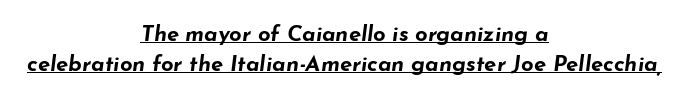
{"italic": "yes", "lean": "right", "slant_degrees": 7, "bold": "yes", "underline": "yes", "align": "center", "line_spacing": "normal", "line_spacing_ratio": 1.35, "letter_spacing": "normal", "letter_spacing_em": 0.0, "glyph_px": 22}
